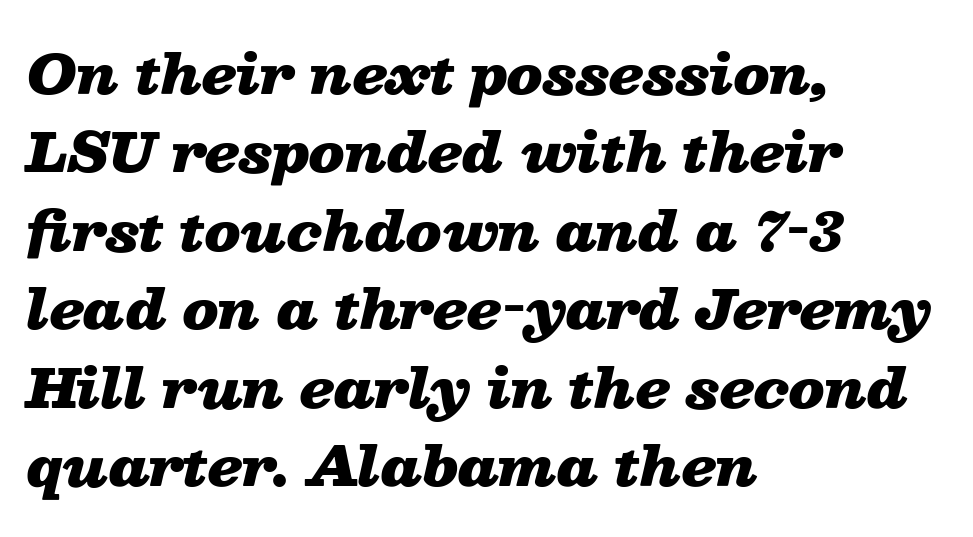
{"italic": "yes", "lean": "right", "slant_degrees": 13, "bold": "yes", "weight": "heavy", "width": "wide", "stroke_contrast": "low", "x_height": "medium", "monospaced": "no", "underline": "no", "align": "left", "line_spacing": "normal", "line_spacing_ratio": 1.48, "letter_spacing": "normal", "letter_spacing_em": 0.0, "glyph_px": 53}
